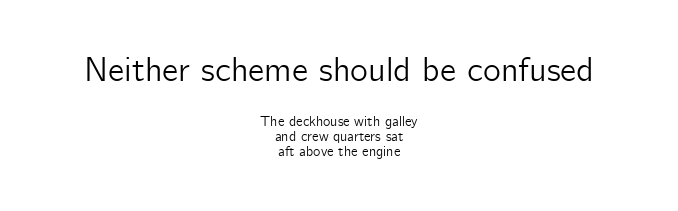
{"serif": "no", "italic": "no", "width": "normal", "stroke_contrast": "low", "x_height": "medium", "monospaced": "no", "underline": "no", "align": "center", "line_spacing": "tight", "line_spacing_ratio": 1.06, "letter_spacing": "normal", "letter_spacing_em": 0.0, "larger_block": "first", "size_ratio": 2.43, "glyph_px": 34}
